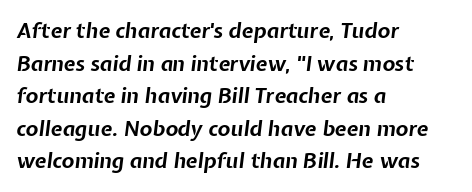
Letters rest on an invisible, unmarked baseline. This block has exactly the height ordinary leading produces. Would a proofreader flag this as italicized? Yes. These lines keep a tight, regular rhythm from letter to letter.
